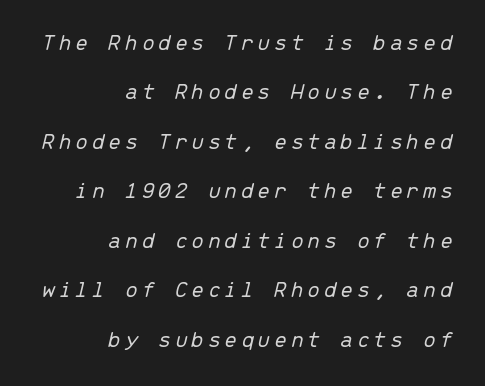
The typesetter chose a ragged-left arrangement here. A great deal of white space separates one row of letters from the next. These glyphs show unthickened strokes, regular width or finer. The face used here has a pronounced slope to its letters. Bare-footed words on every line.
